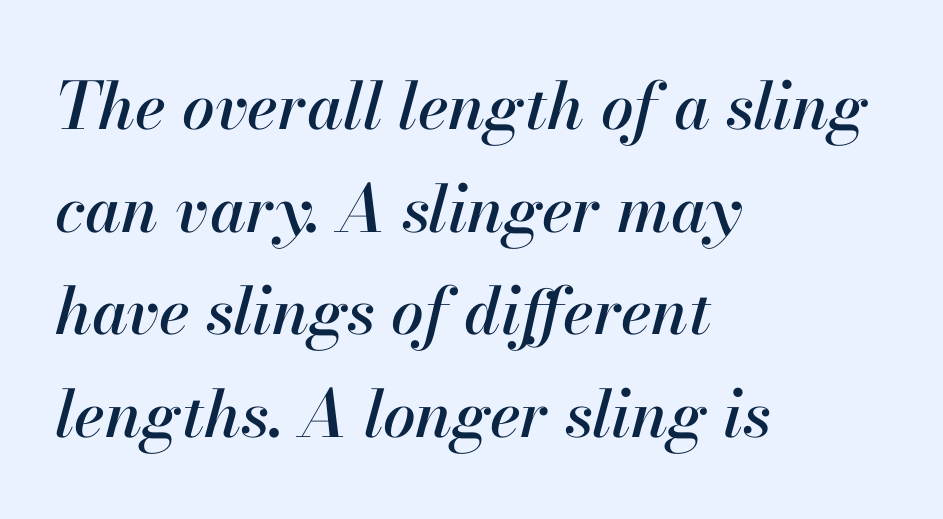
{"italic": "yes", "lean": "right", "slant_degrees": 13, "width": "normal", "stroke_contrast": "high", "x_height": "small", "monospaced": "no", "underline": "no", "align": "left", "line_spacing": "normal", "line_spacing_ratio": 1.58, "letter_spacing": "normal", "letter_spacing_em": 0.0, "glyph_px": 65}
